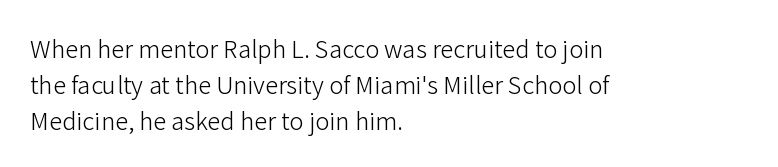
The image shows 24 px text type, upright; set left-aligned, normal line spacing (1.5x), normal letter spacing, not underlined.
